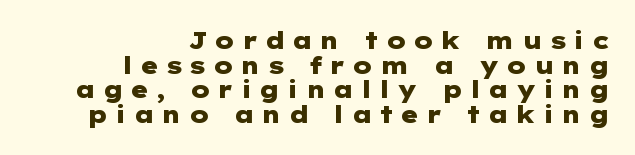
The image shows 24 px bold type, upright; set right-aligned, tight line spacing (1.03x), unusually wide letter spacing (+0.27 em), not underlined.
